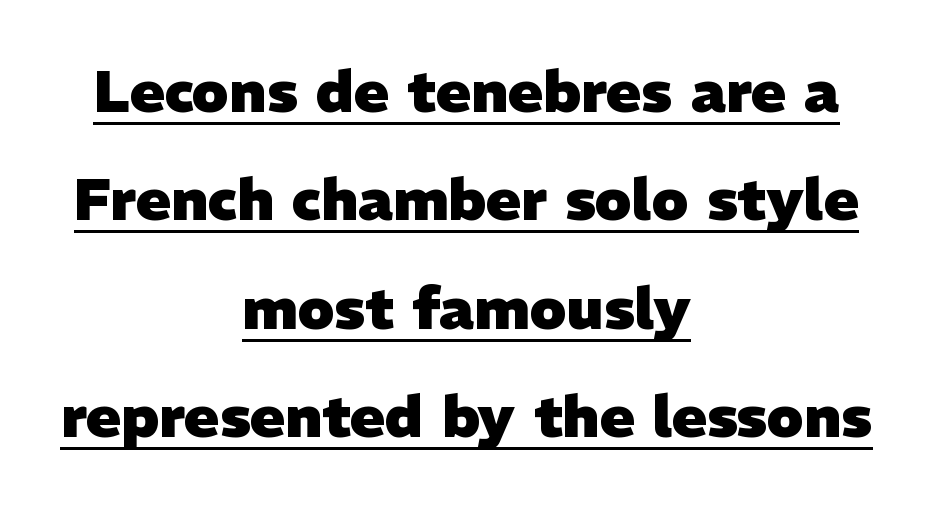
{"serif": "no", "bold": "yes", "weight": "heavy", "width": "normal", "stroke_contrast": "low", "x_height": "medium", "monospaced": "no", "underline": "yes", "align": "center", "line_spacing_ratio": 1.87, "letter_spacing": "normal", "letter_spacing_em": 0.0, "glyph_px": 58}
